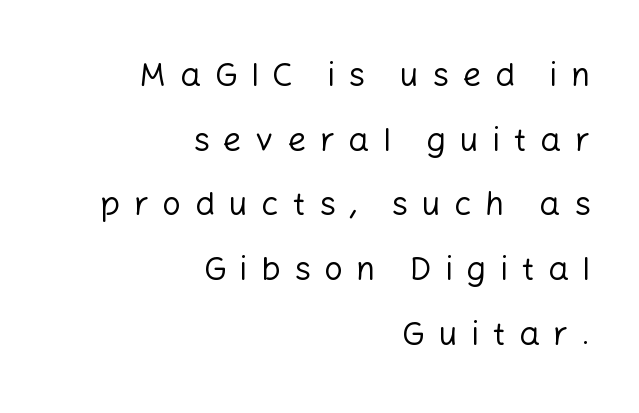
{"serif": "no", "italic": "no", "bold": "no", "weight": "regular", "width": "normal", "stroke_contrast": "low", "x_height": "medium", "monospaced": "no", "underline": "no", "align": "right", "line_spacing": "loose", "line_spacing_ratio": 1.96, "letter_spacing": "wide", "letter_spacing_em": 0.41, "glyph_px": 33}
